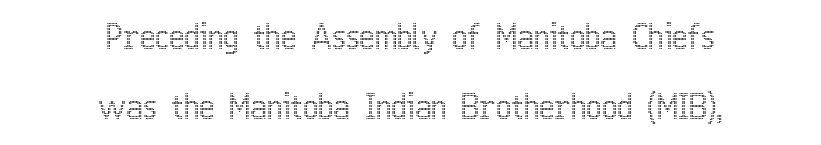
The area under the type is left untouched. Think of a printed novel: that variable character pitch is what you see here. A great deal of white space separates one row of letters from the next. The line texture is even and compact thanks to regular tracking. Posture: straight, roman, zero tilt. One-word summary of the alignment: center.
